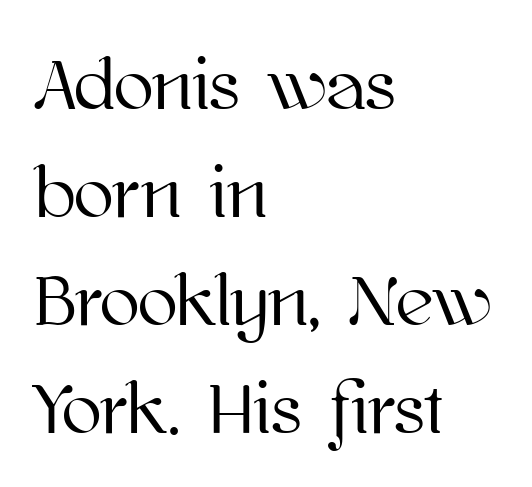
Q: Is the text italic (slanted)? A: No, it is upright.
Q: Is the text underlined? A: No.
Q: How is the paragraph aligned? A: Left-aligned.
Q: Is the spacing between letters normal or unusually wide? A: Normal.
Q: Is the spacing between lines tight, normal or loose? A: Normal.
Q: Width (condensed, normal, or wide)? A: Normal.
Q: Stroke contrast? A: High.
Q: x-height? A: Medium.
Q: Monospaced? A: No.
